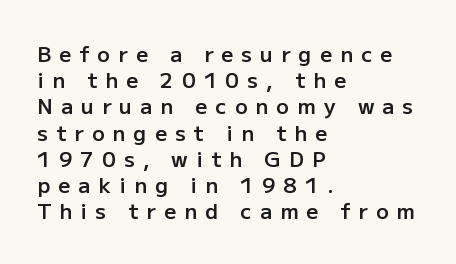
In terms of weight, the rendering is demibold, just under bold. Characters follow at a spacing far wider than the type designer built in. Does the copy run flush right? No — it runs flush left. The passage shown stacks its lines at a standard gap.
